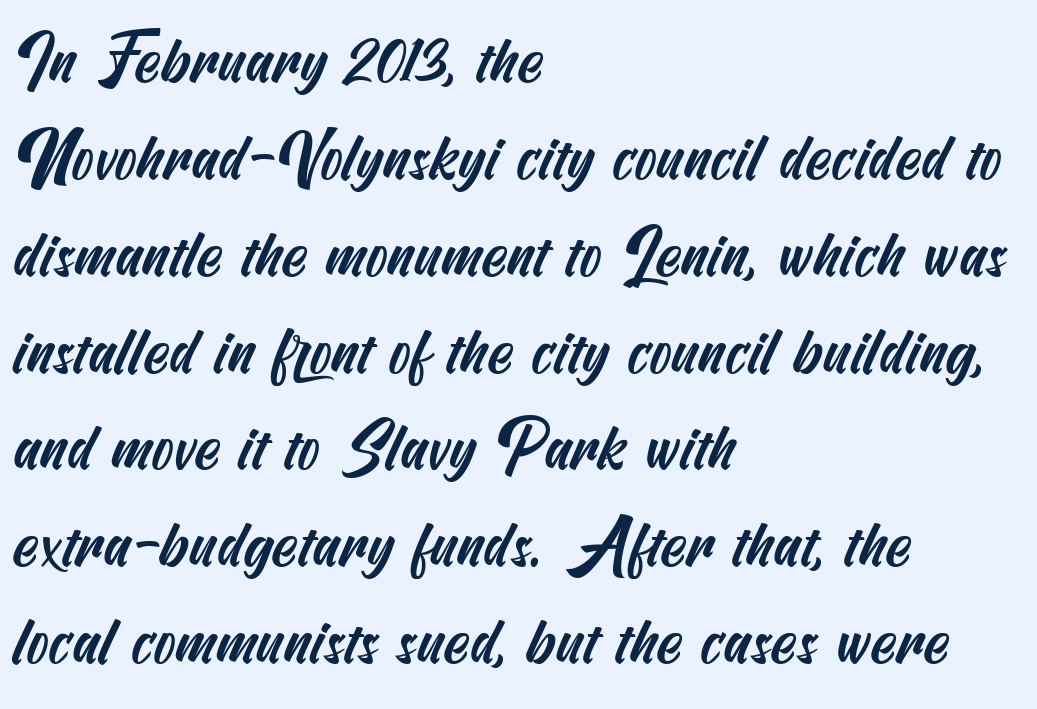
The rows are spaced the way most documents space them. These lines are set flush left with a ragged right edge. Descenders hang freely into open space. Characters follow at the spacing the type designer built in. Nope, no serifs anywhere on these letters.
